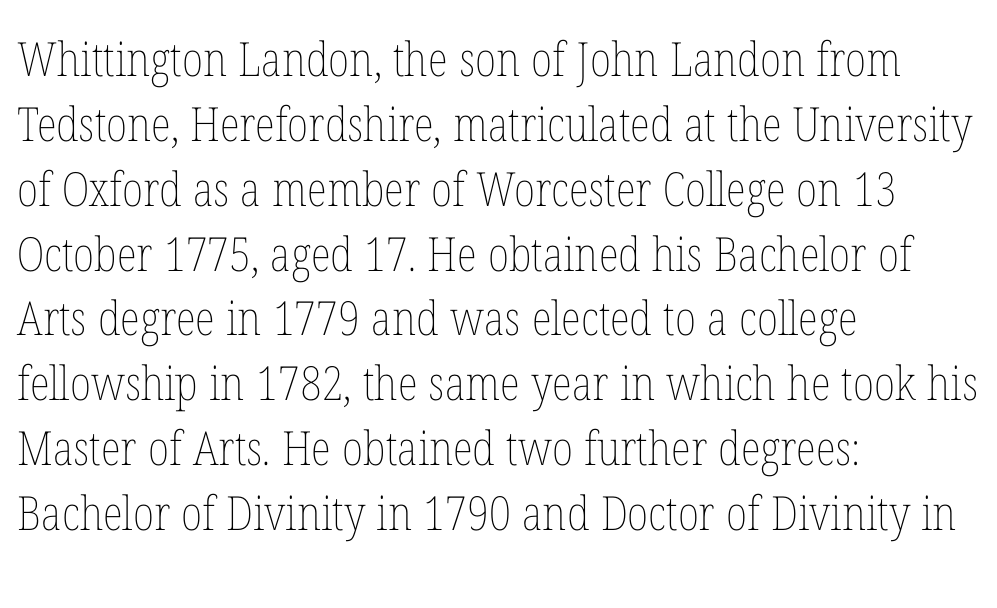
Q: Is the text bold? A: No.
Q: Is the text italic (slanted)? A: No, it is upright.
Q: Is the text underlined? A: No.
Q: How is the paragraph aligned? A: Left-aligned.
Q: Is the spacing between letters normal or unusually wide? A: Normal.
Q: Is the spacing between lines tight, normal or loose? A: Normal.
Q: Width (condensed, normal, or wide)? A: Condensed.
Q: Stroke contrast? A: Low.
Q: x-height? A: Medium.
Q: Monospaced? A: No.
